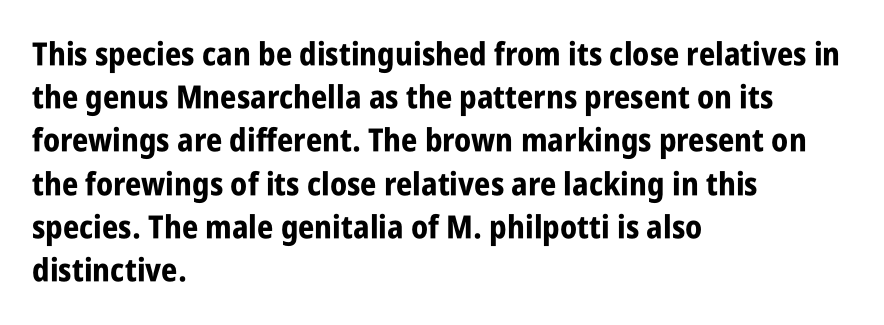
Q: Is the text bold? A: Yes.
Q: Is the text italic (slanted)? A: No, it is upright.
Q: Is the typeface a serif or a sans-serif typeface? A: Sans-serif.
Q: Is the text underlined? A: No.
Q: How is the paragraph aligned? A: Left-aligned.
Q: Is the spacing between letters normal or unusually wide? A: Normal.
Q: Is the spacing between lines tight, normal or loose? A: Normal.
Q: Width (condensed, normal, or wide)? A: Condensed.
Q: Stroke contrast? A: Low.
Q: x-height? A: Large.
Q: Monospaced? A: No.
